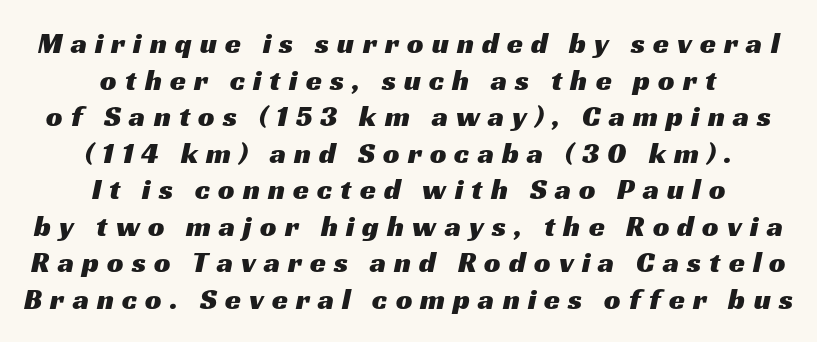
{"serif": "no", "width": "wide", "stroke_contrast": "medium", "x_height": "medium", "monospaced": "no", "underline": "no", "align": "center", "line_spacing": "normal", "line_spacing_ratio": 1.26, "letter_spacing": "wide", "letter_spacing_em": 0.28, "glyph_px": 29}
